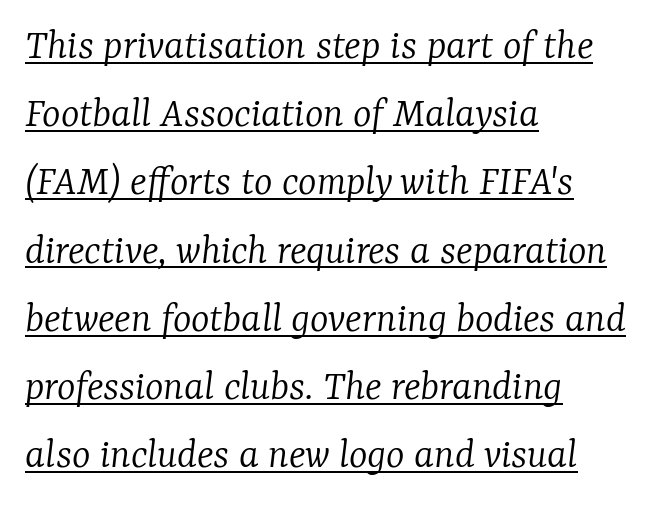
Q: Is the text bold? A: No.
Q: Is the text italic (slanted)? A: Yes, it leans right by about 7 degrees.
Q: Is the typeface a serif or a sans-serif typeface? A: Serif.
Q: Is the text underlined? A: Yes.
Q: How is the paragraph aligned? A: Left-aligned.
Q: Is the spacing between letters normal or unusually wide? A: Normal.
Q: Is the spacing between lines tight, normal or loose? A: Normal.
Q: Width (condensed, normal, or wide)? A: Normal.
Q: Stroke contrast? A: Low.
Q: x-height? A: Medium.
Q: Monospaced? A: No.
